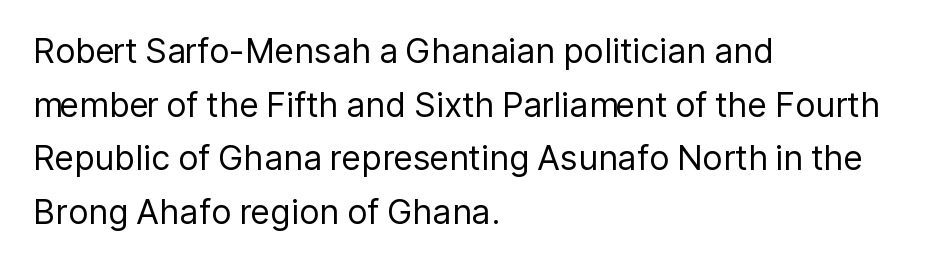
Evenly set lines give the paragraph a standard silhouette. Students, note that the glyphs here touch the page at normal intervals. Type without underlining. The strokes are not fattened; the text isn't bold. Proportional: the letters do not fall into vertical columns. This is roman type, the default non-slanted kind.
